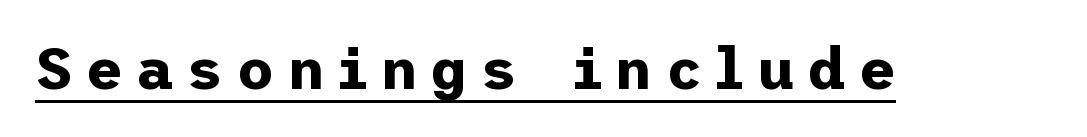
Q: Is the text bold? A: Yes.
Q: Is the text italic (slanted)? A: No, it is upright.
Q: Is the typeface a serif or a sans-serif typeface? A: Sans-serif.
Q: Is the text underlined? A: Yes.
Q: Is the spacing between letters normal or unusually wide? A: Unusually wide.
Q: Width (condensed, normal, or wide)? A: Normal.
Q: Stroke contrast? A: Low.
Q: x-height? A: Medium.
